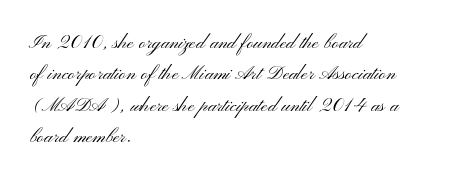
Q: Is the text bold? A: No.
Q: Is the text italic (slanted)? A: Yes.
Q: Is the text underlined? A: No.
Q: How is the paragraph aligned? A: Left-aligned.
Q: Is the spacing between letters normal or unusually wide? A: Normal.
Q: Is the spacing between lines tight, normal or loose? A: Normal.
